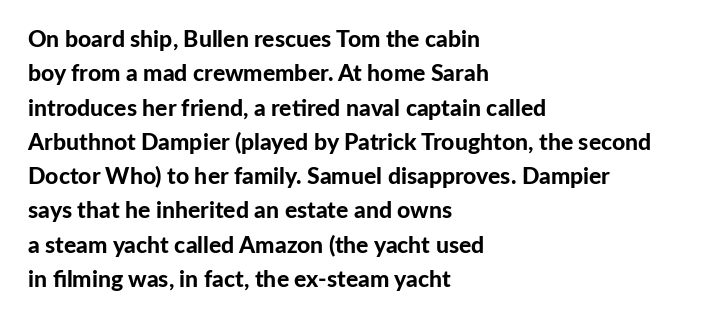
Q: Is the text bold? A: Yes.
Q: Is the text italic (slanted)? A: No, it is upright.
Q: Is the text underlined? A: No.
Q: How is the paragraph aligned? A: Left-aligned.
Q: Is the spacing between letters normal or unusually wide? A: Normal.
Q: Is the spacing between lines tight, normal or loose? A: Normal.
